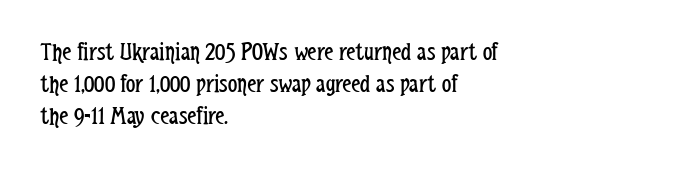
The image shows 26 px text type, upright; set left-aligned, line spacing 1.24x, normal letter spacing, not underlined.
